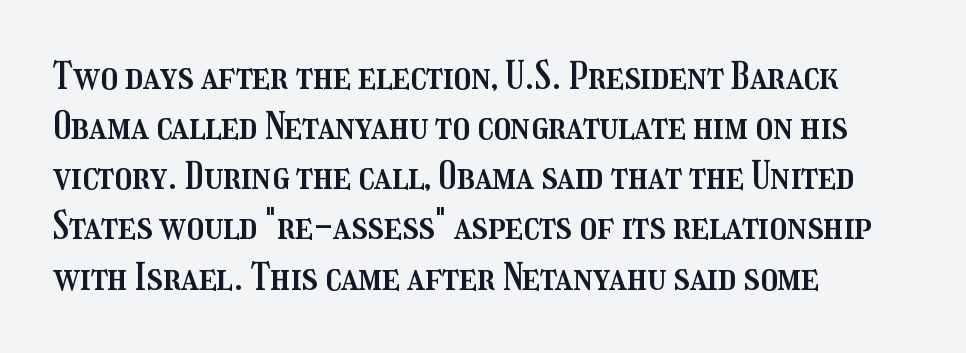
Q: Is the text italic (slanted)? A: No, it is upright.
Q: Is the text underlined? A: No.
Q: How is the paragraph aligned? A: Left-aligned.
Q: Is the spacing between letters normal or unusually wide? A: Normal.
Q: Is the spacing between lines tight, normal or loose? A: Normal.
Q: Width (condensed, normal, or wide)? A: Condensed.
Q: Stroke contrast? A: Medium.
Q: x-height? A: Medium.
Q: Monospaced? A: No.
